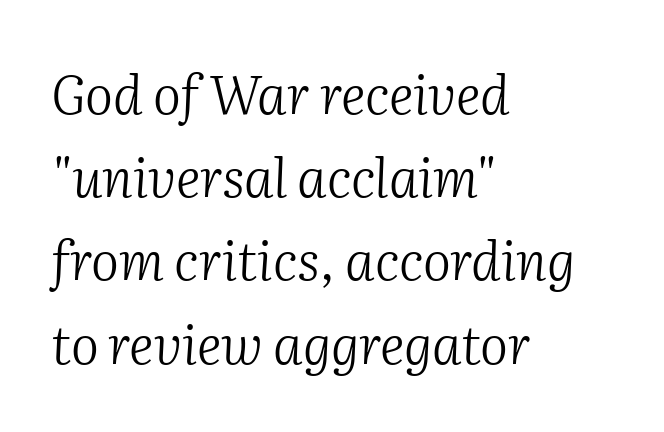
{"serif": "yes", "italic": "yes", "lean": "right", "slant_degrees": 2, "bold": "no", "weight": "light", "width": "normal", "stroke_contrast": "medium", "x_height": "medium", "monospaced": "no", "underline": "no", "align": "left", "line_spacing": "normal", "line_spacing_ratio": 1.57, "letter_spacing": "normal", "letter_spacing_em": 0.0, "glyph_px": 53}
